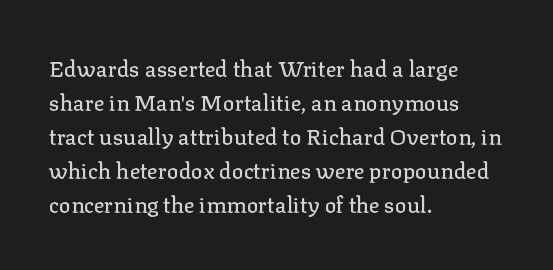
Q: Is the text italic (slanted)? A: No, it is upright.
Q: Is the text underlined? A: No.
Q: How is the paragraph aligned? A: Left-aligned.
Q: Is the spacing between letters normal or unusually wide? A: Normal.
Q: Is the spacing between lines tight, normal or loose? A: Normal.
